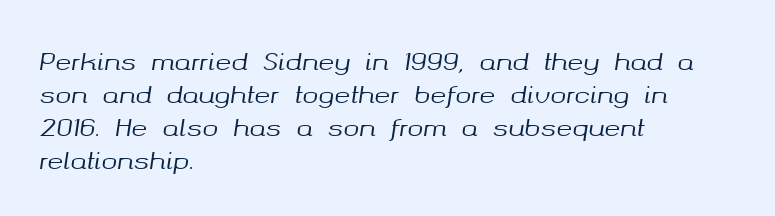
Q: Is the text italic (slanted)? A: Yes, it leans right by about 8 degrees.
Q: Is the text underlined? A: No.
Q: How is the paragraph aligned? A: Left-aligned.
Q: Is the spacing between letters normal or unusually wide? A: Normal.
Q: Is the spacing between lines tight, normal or loose? A: Normal.
